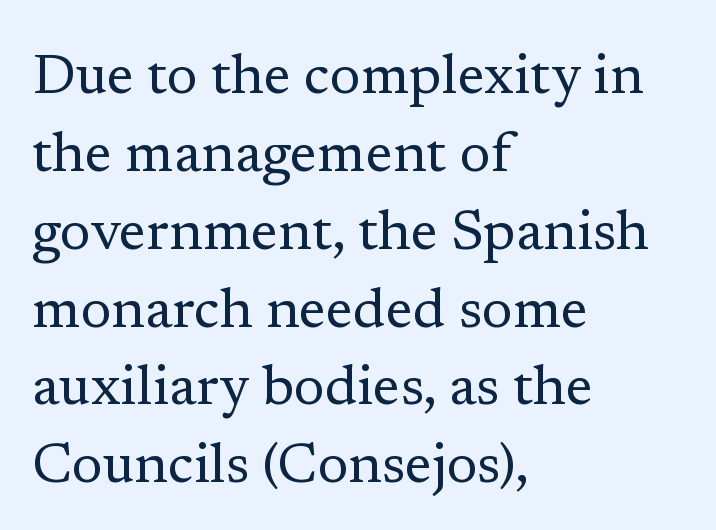
{"serif": "yes", "italic": "no", "bold": "no", "weight": "regular", "width": "normal", "stroke_contrast": "low", "x_height": "medium", "monospaced": "no", "underline": "no", "align": "left", "line_spacing": "normal", "line_spacing_ratio": 1.39, "letter_spacing": "normal", "letter_spacing_em": 0.0, "glyph_px": 56}
